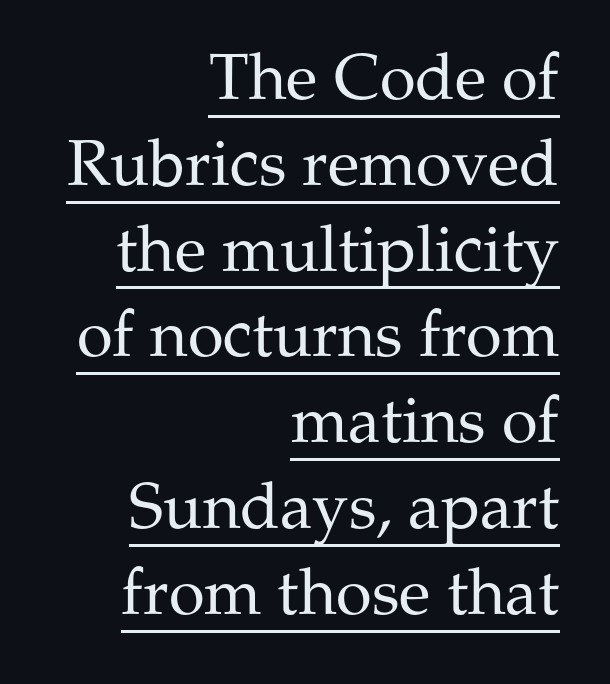
The image shows 65 px regular-weight serif type, upright; set right-aligned, normal line spacing (1.32x), normal letter spacing, underlined; medium stroke contrast and a medium x-height.
